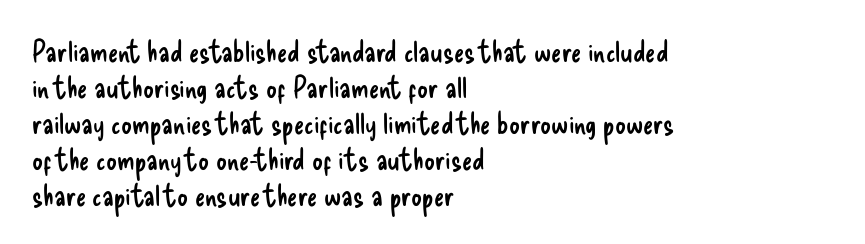
Q: Is the text bold? A: No.
Q: Is the text italic (slanted)? A: No, it is upright.
Q: Is the typeface a serif or a sans-serif typeface? A: Sans-serif.
Q: Is the text underlined? A: No.
Q: How is the paragraph aligned? A: Left-aligned.
Q: Is the spacing between letters normal or unusually wide? A: Normal.
Q: Width (condensed, normal, or wide)? A: Condensed.
Q: Stroke contrast? A: Low.
Q: x-height? A: Small.
Q: Monospaced? A: No.
